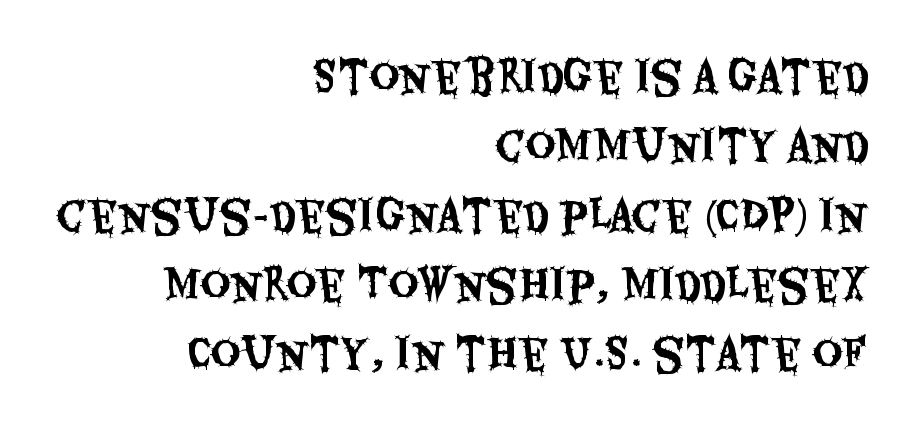
Leading matches the norm, producing a regular column. Layout note: lines flush right. This sample uses an upright cut, with every glyph sitting square on the baseline. Underlining? Definitely not there. Is this a fixed-width face? No — the glyphs have proportional, varying widths. No extra tracking has been applied to these lines.
